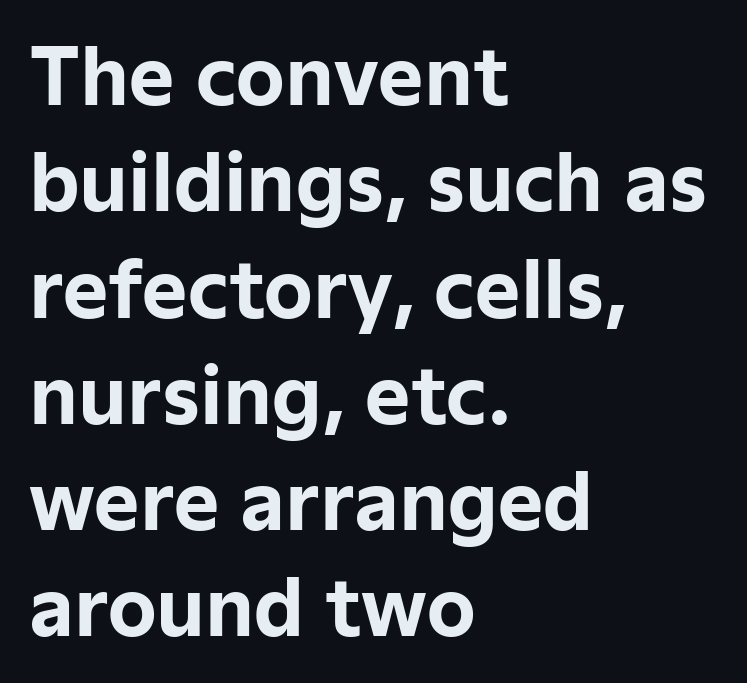
Q: Is the text bold? A: Yes.
Q: Is the text italic (slanted)? A: No, it is upright.
Q: Is the typeface a serif or a sans-serif typeface? A: Sans-serif.
Q: Is the text underlined? A: No.
Q: How is the paragraph aligned? A: Left-aligned.
Q: Is the spacing between letters normal or unusually wide? A: Normal.
Q: Is the spacing between lines tight, normal or loose? A: Normal.
Q: Width (condensed, normal, or wide)? A: Normal.
Q: Stroke contrast? A: Low.
Q: x-height? A: Medium.
Q: Monospaced? A: No.
